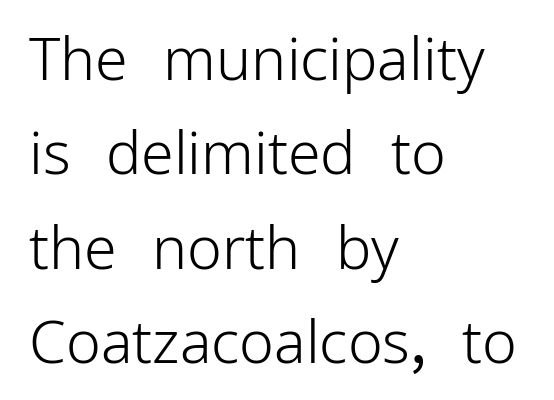
{"serif": "no", "italic": "no", "bold": "no", "weight": "light", "width": "normal", "stroke_contrast": "low", "x_height": "medium", "monospaced": "no", "underline": "no", "align": "left", "line_spacing": "normal", "line_spacing_ratio": 1.6, "letter_spacing": "normal", "letter_spacing_em": 0.0, "glyph_px": 59}
